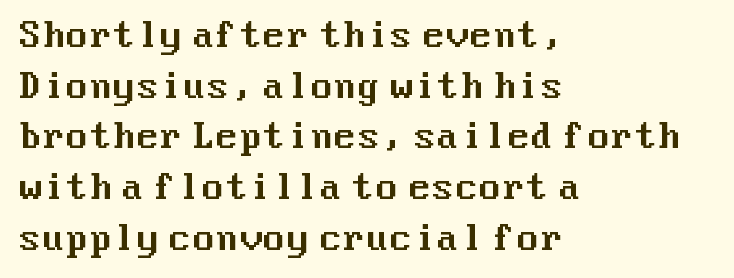
Q: Is the text italic (slanted)? A: No, it is upright.
Q: Is the typeface a serif or a sans-serif typeface? A: Sans-serif.
Q: Is the text underlined? A: No.
Q: How is the paragraph aligned? A: Left-aligned.
Q: Is the spacing between letters normal or unusually wide? A: Normal.
Q: Is the spacing between lines tight, normal or loose? A: Normal.
Q: Width (condensed, normal, or wide)? A: Normal.
Q: Stroke contrast? A: Medium.
Q: x-height? A: Medium.
